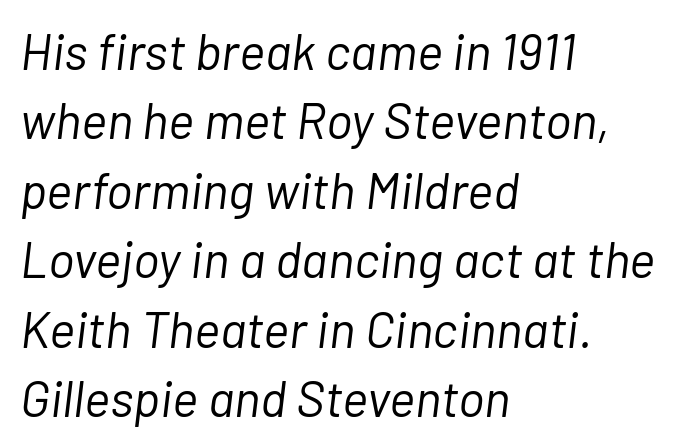
{"italic": "yes", "lean": "right", "slant_degrees": 7, "bold": "no", "weight": "light", "width": "normal", "stroke_contrast": "low", "x_height": "medium", "monospaced": "no", "underline": "no", "align": "left", "line_spacing": "normal", "line_spacing_ratio": 1.39, "letter_spacing": "normal", "letter_spacing_em": 0.0, "glyph_px": 50}
